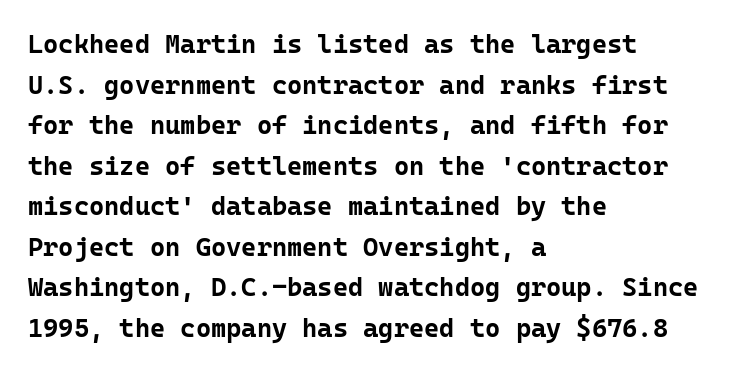
Students, note that the glyphs here touch the page at normal intervals. Lines of text with bare space underneath. Short and long lines alike share a common starting point at left. The font's upright variant was chosen for this text.
